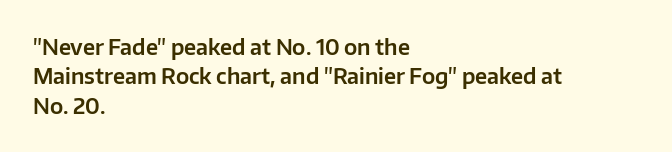
Q: Is the text italic (slanted)? A: No, it is upright.
Q: Is the text underlined? A: No.
Q: How is the paragraph aligned? A: Left-aligned.
Q: Is the spacing between letters normal or unusually wide? A: Normal.
Q: Is the spacing between lines tight, normal or loose? A: Normal.
